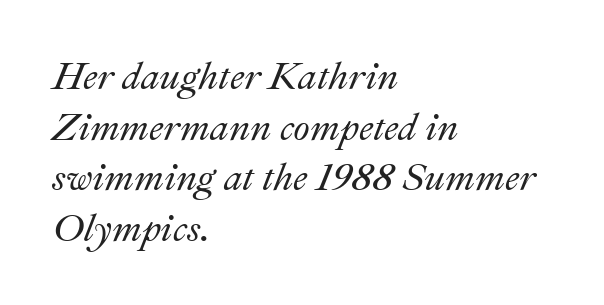
Evenly set lines give the paragraph a standard silhouette. The passage shown is typed in a proportional face where columns would drift. This sample uses plain, unmodified letter spacing. This sample uses an oblique cut, with every glyph tilted off the vertical. Bare-footed words on every line.
